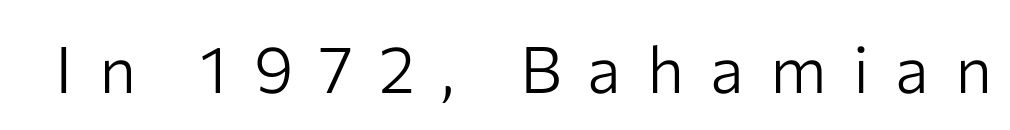
Q: Is the text bold? A: No.
Q: Is the text italic (slanted)? A: No, it is upright.
Q: Is the typeface a serif or a sans-serif typeface? A: Sans-serif.
Q: Is the text underlined? A: No.
Q: Is the spacing between letters normal or unusually wide? A: Unusually wide.
Q: Width (condensed, normal, or wide)? A: Normal.
Q: Stroke contrast? A: Low.
Q: x-height? A: Medium.
Q: Monospaced? A: No.
